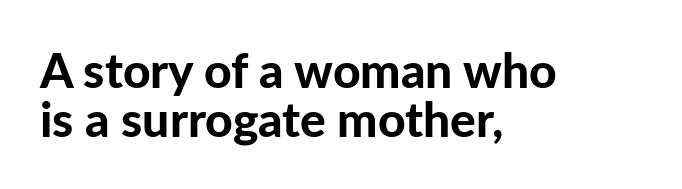
{"serif": "no", "italic": "no", "bold": "yes", "weight": "bold", "width": "normal", "stroke_contrast": "low", "x_height": "medium", "monospaced": "no", "underline": "no", "align": "left", "line_spacing": "tight", "line_spacing_ratio": 1.03, "letter_spacing": "normal", "letter_spacing_em": 0.0, "glyph_px": 48}
